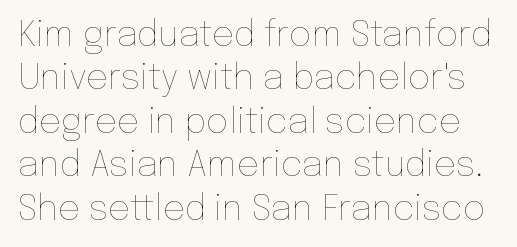
Q: Is the text bold? A: No.
Q: Is the text italic (slanted)? A: No, it is upright.
Q: Is the text underlined? A: No.
Q: Is the spacing between letters normal or unusually wide? A: Normal.
Q: Width (condensed, normal, or wide)? A: Normal.
Q: Stroke contrast? A: Low.
Q: x-height? A: Medium.
Q: Monospaced? A: No.
